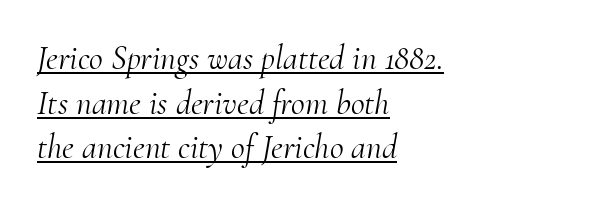
{"serif": "yes", "italic": "yes", "lean": "right", "slant_degrees": 10, "bold": "no", "weight": "light", "width": "normal", "stroke_contrast": "medium", "x_height": "small", "monospaced": "no", "underline": "yes", "align": "left", "line_spacing": "normal", "line_spacing_ratio": 1.31, "letter_spacing": "normal", "letter_spacing_em": 0.0, "glyph_px": 34}
